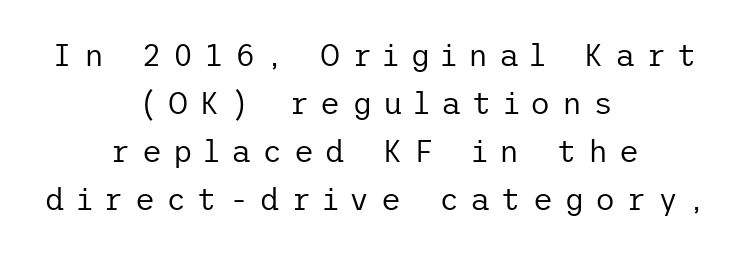
Q: Is the text bold? A: No.
Q: Is the text italic (slanted)? A: No, it is upright.
Q: Is the typeface a serif or a sans-serif typeface? A: Sans-serif.
Q: Is the text underlined? A: No.
Q: How is the paragraph aligned? A: Centered.
Q: Is the spacing between letters normal or unusually wide? A: Unusually wide.
Q: Is the spacing between lines tight, normal or loose? A: Normal.
Q: Width (condensed, normal, or wide)? A: Normal.
Q: Stroke contrast? A: Low.
Q: x-height? A: Medium.
